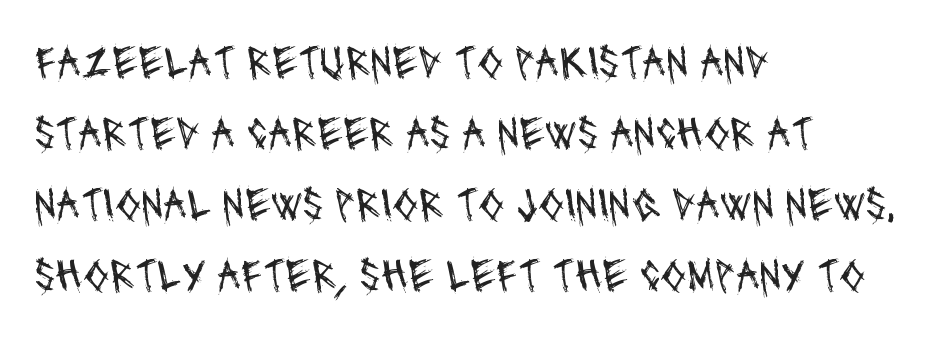
The image shows 47 px regular-weight, condensed sans-serif type; set left-aligned, normal line spacing (1.51x), normal letter spacing, not underlined; medium stroke contrast and a large x-height.
